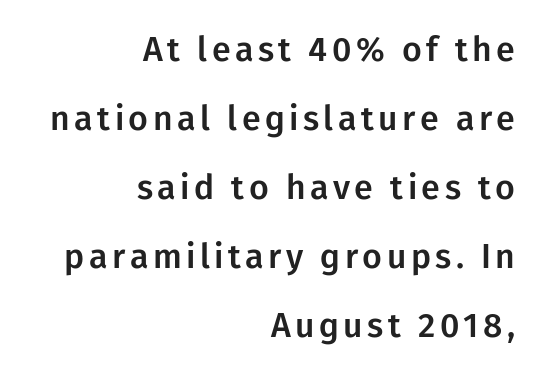
Q: Is the text italic (slanted)? A: No, it is upright.
Q: Is the typeface a serif or a sans-serif typeface? A: Sans-serif.
Q: Is the text underlined? A: No.
Q: How is the paragraph aligned? A: Right-aligned.
Q: Is the spacing between lines tight, normal or loose? A: Loose.
Q: Width (condensed, normal, or wide)? A: Normal.
Q: Stroke contrast? A: Low.
Q: x-height? A: Medium.
Q: Monospaced? A: No.
